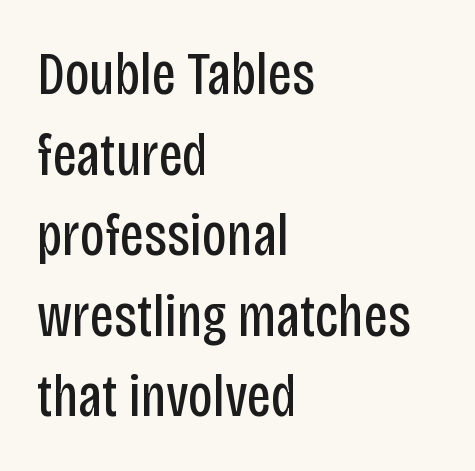
{"serif": "no", "italic": "no", "bold": "no", "weight": "regular", "width": "condensed", "stroke_contrast": "low", "x_height": "large", "monospaced": "no", "underline": "no", "align": "left", "line_spacing": "normal", "line_spacing_ratio": 1.32, "letter_spacing": "normal", "letter_spacing_em": 0.0, "glyph_px": 61}
